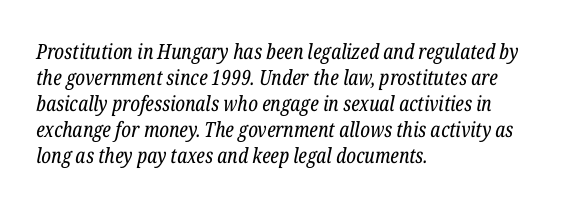
{"italic": "yes", "lean": "right", "slant_degrees": 12, "bold": "no", "underline": "no", "align": "left", "line_spacing_ratio": 1.24, "letter_spacing": "normal", "letter_spacing_em": 0.0, "glyph_px": 21}
